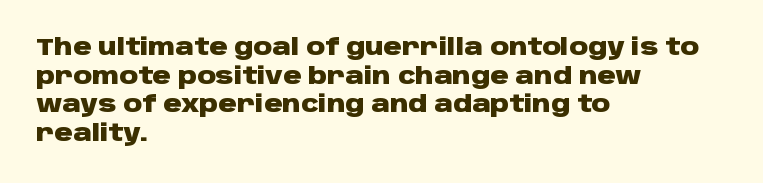
The image shows 23 px bold type, upright; set left-aligned, line spacing 1.24x, normal letter spacing, not underlined.
